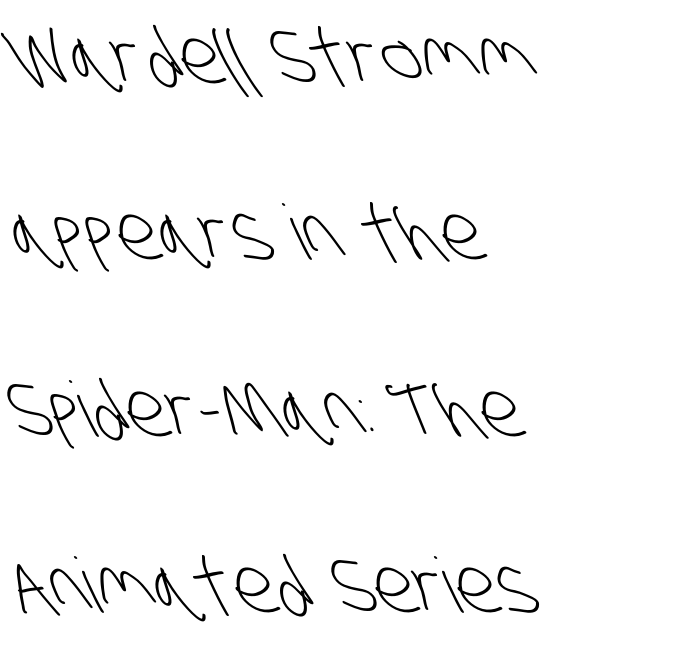
The image shows 76 px light, condensed sans-serif type; set left-aligned, loose line spacing (2.32x), normal letter spacing, not underlined; low stroke contrast and a large x-height.
